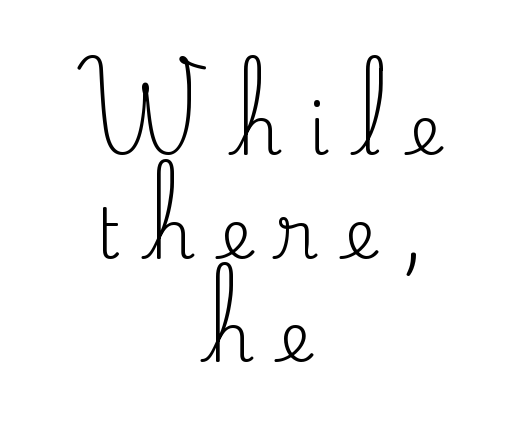
The image shows 70 px regular-weight serif type, upright; set centered, normal line spacing (1.48x), unusually wide letter spacing (+0.38 em), not underlined; medium stroke contrast and a small x-height.
